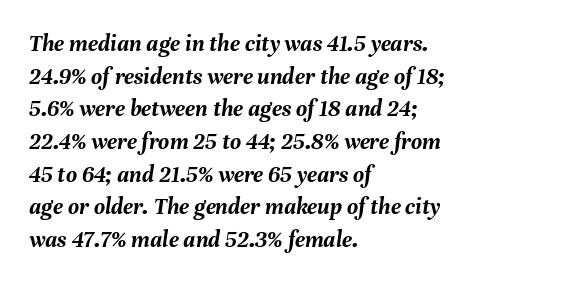
The image shows 24 px bold type, italic (leaning right); set left-aligned, normal line spacing (1.36x), normal letter spacing, not underlined.
